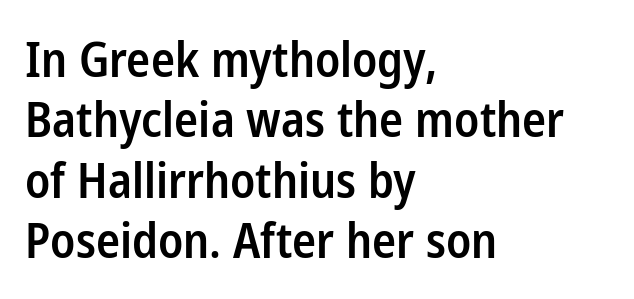
The image shows 48 px semibold, condensed sans-serif type, upright; set left-aligned, normal line spacing (1.26x), normal letter spacing, not underlined; low stroke contrast and a medium x-height.
